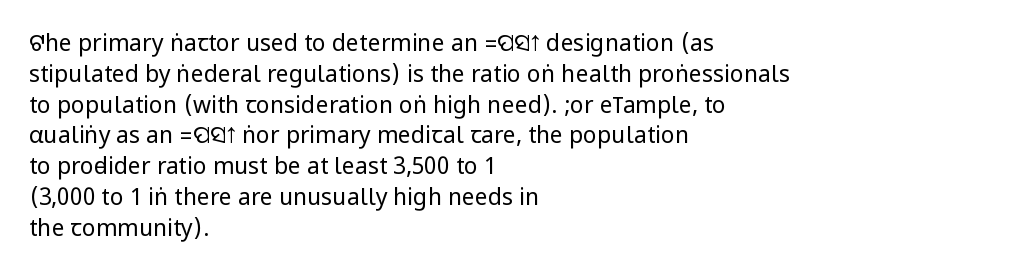
The image shows 23 px text type, upright; set left-aligned, normal line spacing (1.34x), normal letter spacing, not underlined.
